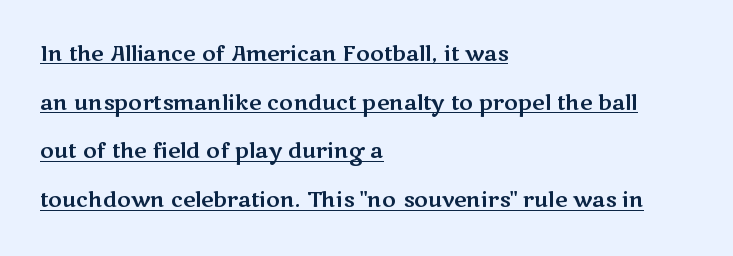
{"italic": "no", "underline": "yes", "align": "left", "line_spacing": "loose", "line_spacing_ratio": 2.32, "letter_spacing": "normal", "letter_spacing_em": 0.0, "glyph_px": 21}
